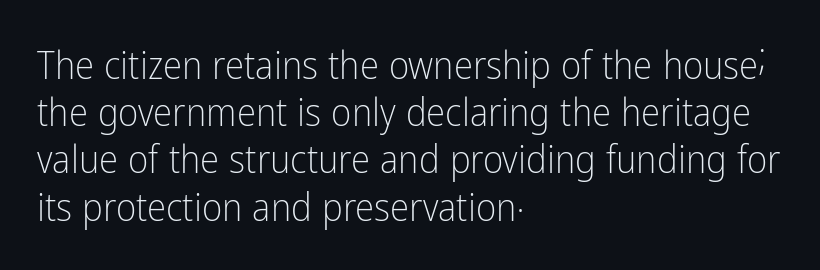
Letter spacing: default. Nothing heavy about these letters — not bold at all. Notice how the passage keeps a crisp vertical edge on the left only. The lettering holds an erect, upright posture throughout. The gap between lines stays unmarked. Character widths vary here, with narrow letters taking less room than wide ones.
